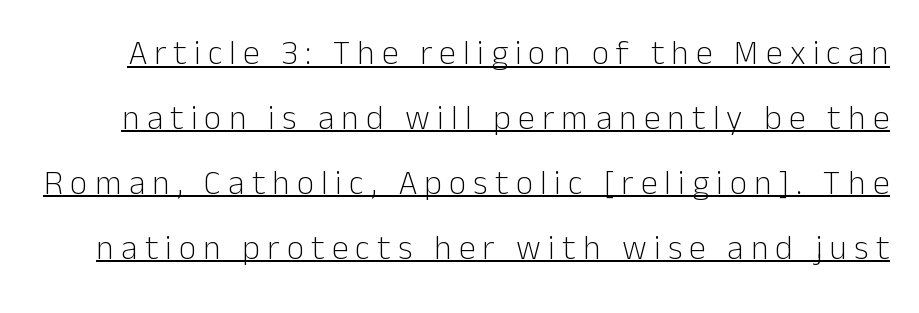
Compared with typical body copy, the letter spacing here is much looser. Nope, not italic — everything's standing straight. Proportional: the letters do not fall into vertical columns. The characters display no serif detailing; their extremities are plain. The strokes carry an ordinary text weight at most. Does a line run under the words? Yes, clearly.
